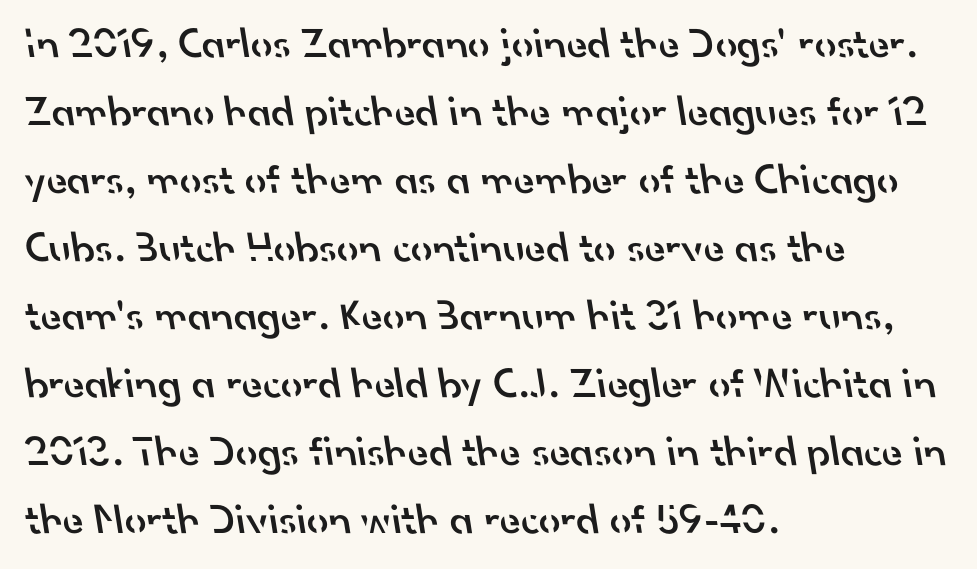
These lines are set flush left with a ragged right edge. Does extra space separate the letters? No, they use regular spacing. I'd describe the lettering as semibold — firm but not a full bold. The strip under each line holds only bare page.
